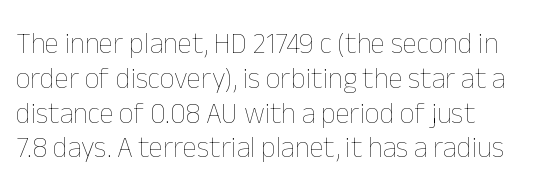
Q: Is the text bold? A: No.
Q: Is the text italic (slanted)? A: No, it is upright.
Q: Is the text underlined? A: No.
Q: Is the spacing between letters normal or unusually wide? A: Normal.
Q: Width (condensed, normal, or wide)? A: Normal.
Q: Stroke contrast? A: Low.
Q: x-height? A: Medium.
Q: Monospaced? A: No.
